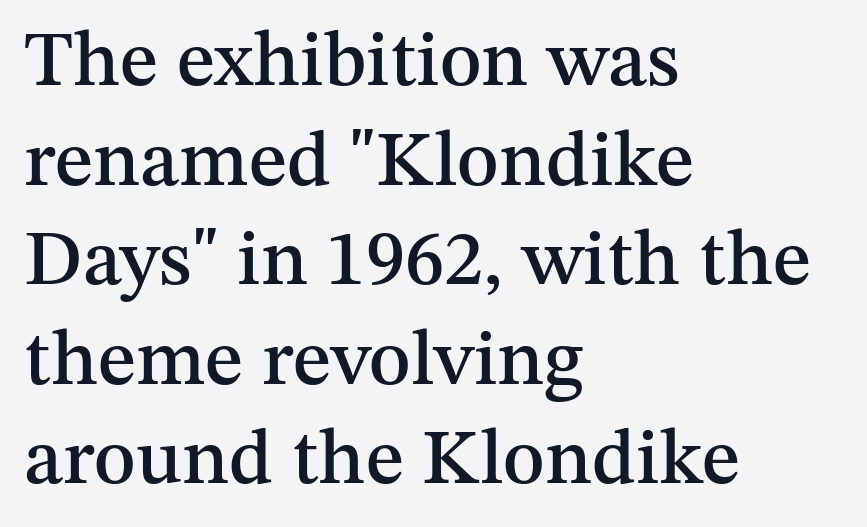
The image shows 79 px serif type, upright; set left-aligned, normal line spacing (1.26x), normal letter spacing, not underlined; medium stroke contrast and a medium x-height.
